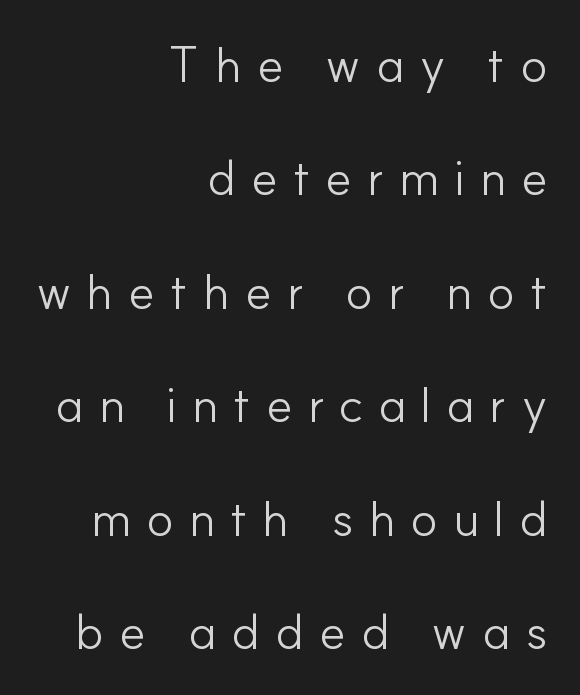
{"serif": "no", "italic": "no", "bold": "no", "weight": "light", "width": "normal", "stroke_contrast": "low", "x_height": "small", "monospaced": "no", "underline": "no", "align": "right", "line_spacing": "loose", "line_spacing_ratio": 2.27, "letter_spacing": "wide", "letter_spacing_em": 0.3, "glyph_px": 50}
